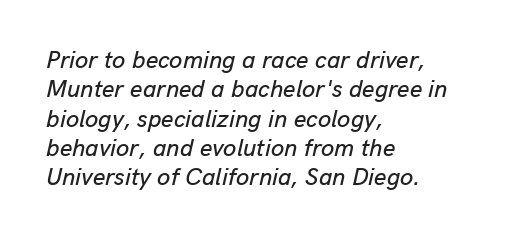
The lettering tilts uniformly, giving the passage an italic look. Each row of text sits above clean, open space. The horizontal fit of the characters is conventional and even. Casual observation: everything's shoved over to the left.
